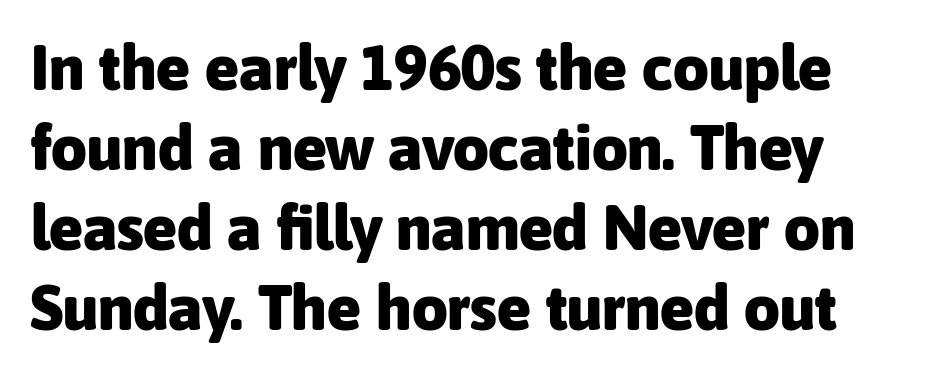
Q: Is the text bold? A: Yes.
Q: Is the text italic (slanted)? A: No, it is upright.
Q: Is the typeface a serif or a sans-serif typeface? A: Sans-serif.
Q: Is the text underlined? A: No.
Q: Is the spacing between letters normal or unusually wide? A: Normal.
Q: Is the spacing between lines tight, normal or loose? A: Normal.
Q: Width (condensed, normal, or wide)? A: Normal.
Q: Stroke contrast? A: Low.
Q: x-height? A: Medium.
Q: Monospaced? A: No.
